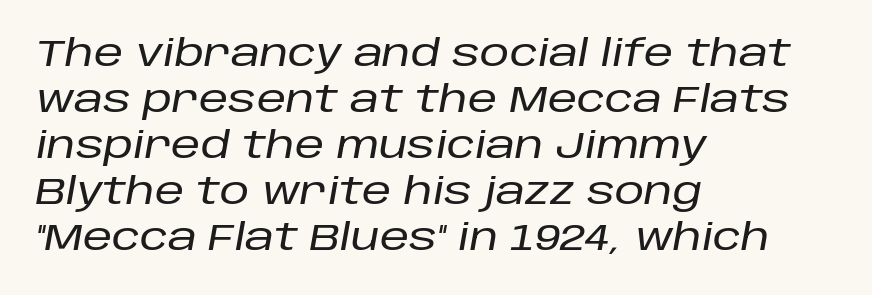
The image shows 37 px text type, italic (leaning right); set left-aligned, line spacing 1.24x, normal letter spacing, not underlined; low stroke contrast and a large x-height.
